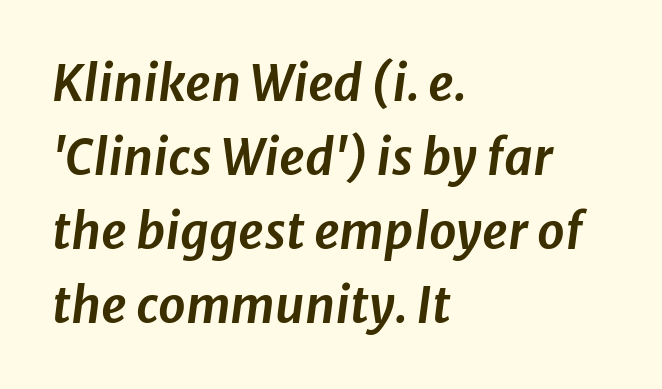
A bare baseline throughout the passage. The typesetter chose a ragged-right arrangement here. The face used here is proportionally spaced, like ordinary book or web type. The glyphs look as if they've been sheared to an angle. Letter spacing: default. The designer left line spacing at the default.
